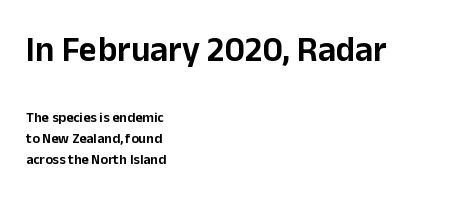
The image shows 35 px sans-serif type, upright; set left-aligned, normal line spacing (1.53x), normal letter spacing, not underlined; the first (top) block is 2.5x larger; low stroke contrast and a medium x-height.
